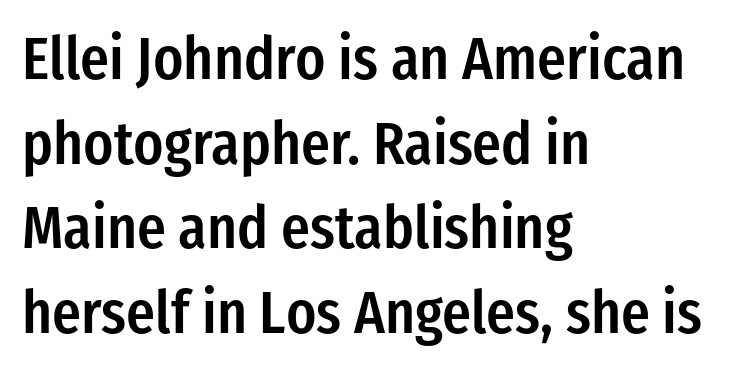
{"serif": "no", "italic": "no", "bold": "semi", "weight": "semibold", "width": "condensed", "stroke_contrast": "low", "x_height": "medium", "monospaced": "no", "underline": "no", "align": "left", "line_spacing": "normal", "line_spacing_ratio": 1.41, "letter_spacing": "normal", "letter_spacing_em": 0.0, "glyph_px": 60}
